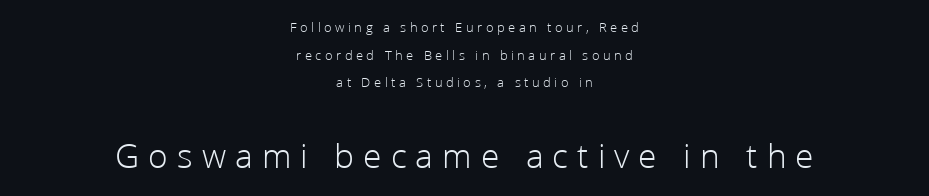
Honestly, there is no underline to notice here at all. The letters stand straight up with perfectly vertical stems. Top chunk: small. Bottom chunk: large. Here the glyphs are tracked loosely, breaking word shapes into spaced letters.
